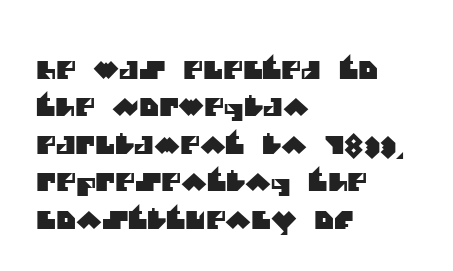
The image shows 24 px text type; set left-aligned, normal line spacing (1.56x), normal letter spacing, not underlined.
